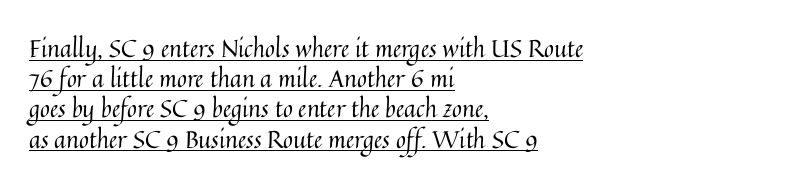
The image shows 24 px text type; set left-aligned, normal line spacing (1.26x), normal letter spacing, underlined.
